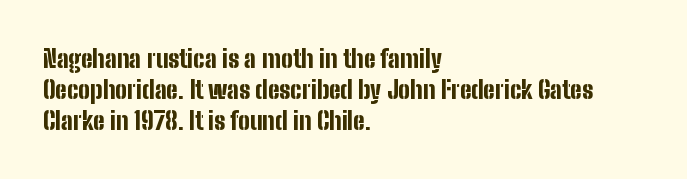
{"italic": "no", "bold": "yes", "underline": "no", "align": "left", "line_spacing_ratio": 1.24, "letter_spacing": "normal", "letter_spacing_em": 0.0, "glyph_px": 25}
